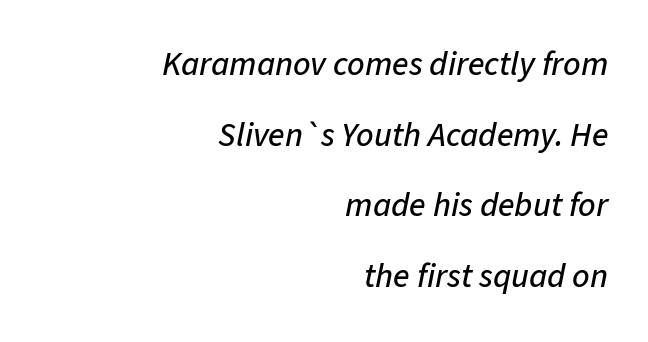
The image shows 34 px text type, italic (leaning right); set right-aligned, loose line spacing (2.08x), normal letter spacing, not underlined; low stroke contrast and a medium x-height.
